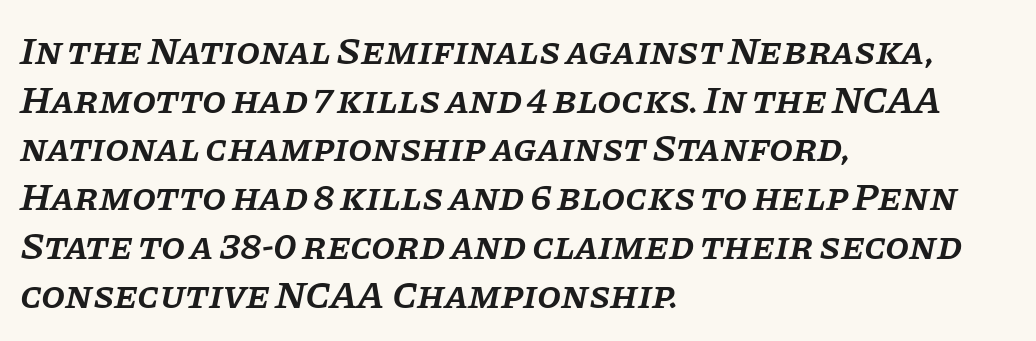
{"serif": "yes", "italic": "yes", "lean": "right", "slant_degrees": 11, "bold": "semi", "weight": "semibold", "width": "normal", "stroke_contrast": "low", "x_height": "large", "monospaced": "no", "underline": "no", "align": "left", "line_spacing": "normal", "line_spacing_ratio": 1.25, "letter_spacing": "normal", "letter_spacing_em": 0.0, "glyph_px": 39}
